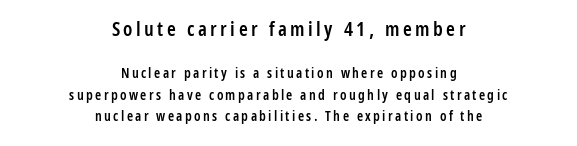
The image shows 20 px text type, upright; set centered, normal line spacing (1.55x), not underlined; the first (top) block is 1.43x larger.
